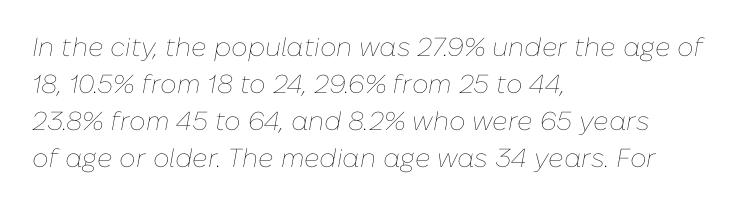
Counters stay open thanks to moderate or lighter strokes. Descenders hang freely into open space. The line texture is even and compact thanks to regular tracking. This sample uses an oblique cut, with every glyph tilted off the vertical. Is there much room between lines? A standard amount, neither cramped nor airy.
